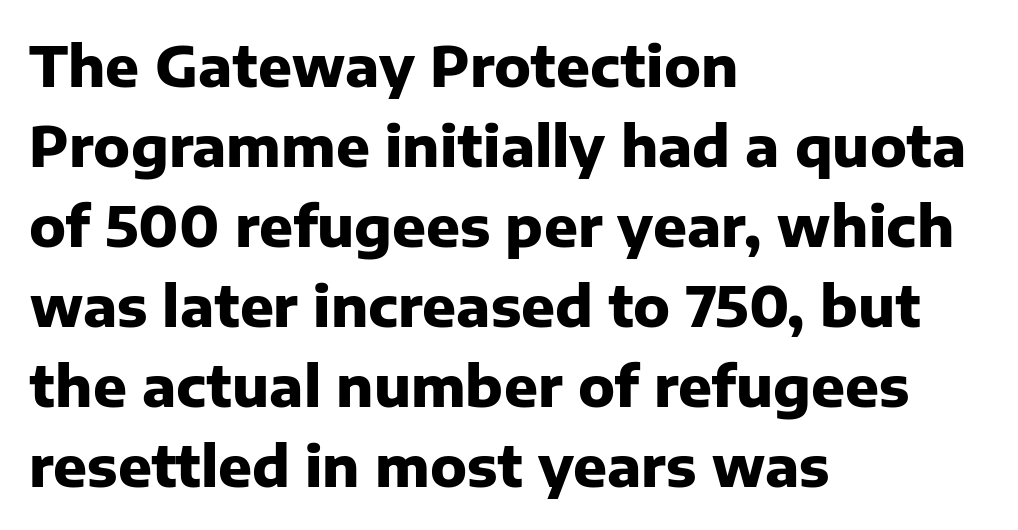
These words are printed bold, with thick strokes throughout. I'd call this a sans setting — the letters go barefoot. A classic flush-left, rag-right setting is used for this passage. Proportional: the letters do not fall into vertical columns. The letters stand upright; this is a roman face. There is no visible air inserted between adjacent glyphs.
